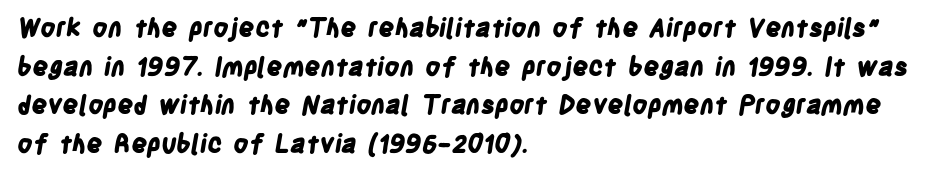
Q: Is the text bold? A: Yes.
Q: Is the text underlined? A: No.
Q: How is the paragraph aligned? A: Left-aligned.
Q: Is the spacing between letters normal or unusually wide? A: Normal.
Q: Is the spacing between lines tight, normal or loose? A: Normal.
